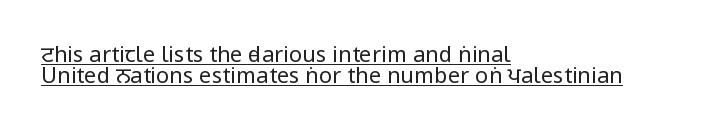
Q: Is the text bold? A: No.
Q: Is the text italic (slanted)? A: No, it is upright.
Q: Is the text underlined? A: Yes.
Q: How is the paragraph aligned? A: Left-aligned.
Q: Is the spacing between letters normal or unusually wide? A: Normal.
Q: Is the spacing between lines tight, normal or loose? A: Tight.
